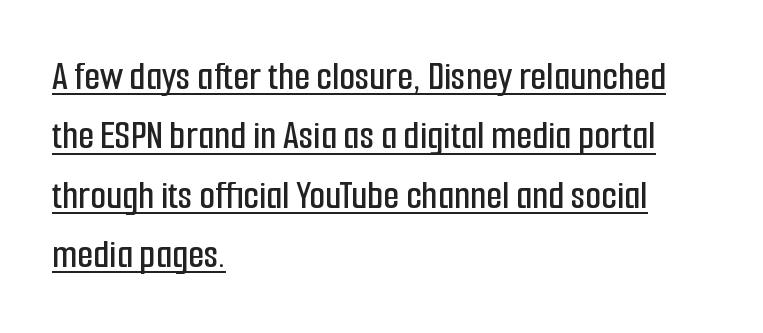
The image shows 41 px condensed sans-serif type, upright; set left-aligned, normal line spacing (1.45x), normal letter spacing, underlined; low stroke contrast and a medium x-height.
